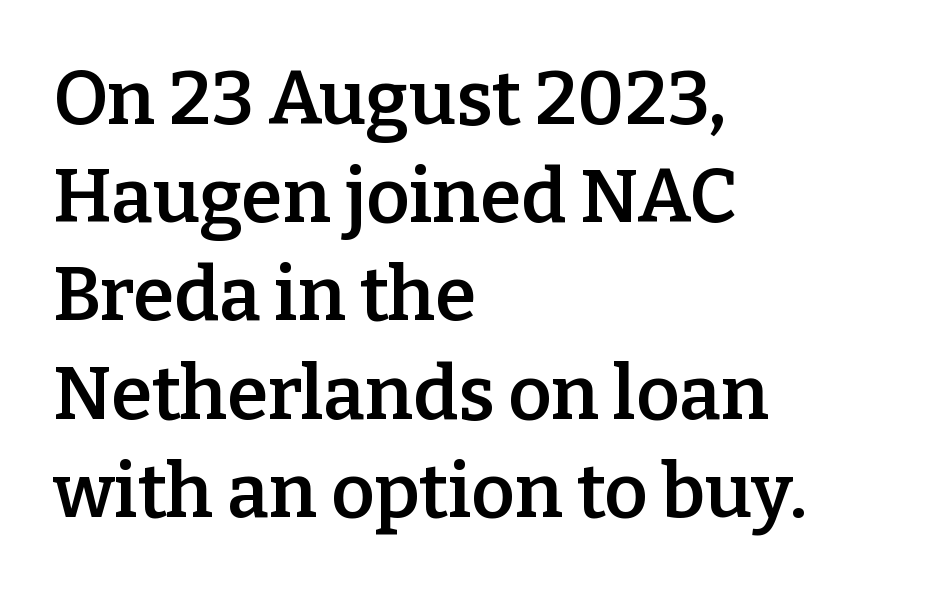
The image shows 75 px semibold serif type, upright; set left-aligned, normal line spacing (1.31x), normal letter spacing, not underlined; low stroke contrast and a medium x-height.
